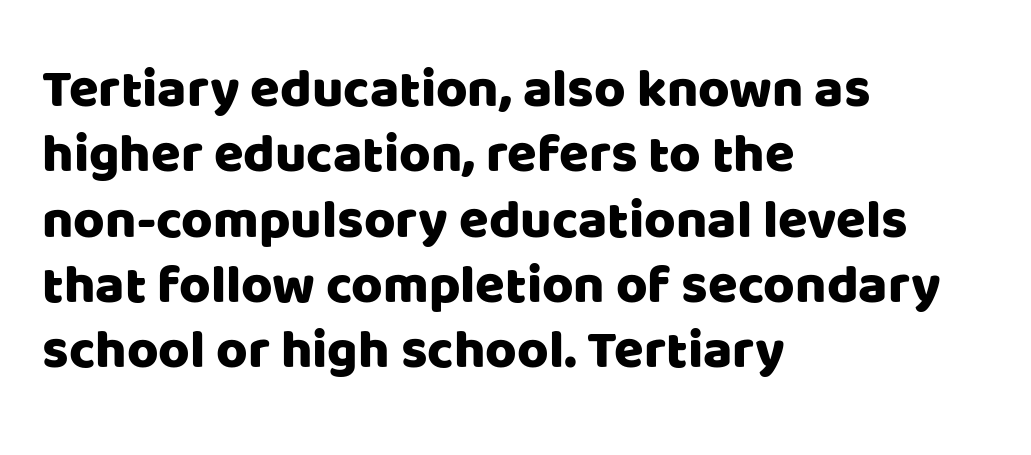
{"serif": "no", "italic": "no", "width": "normal", "stroke_contrast": "low", "x_height": "large", "monospaced": "no", "underline": "no", "align": "left", "line_spacing_ratio": 1.21, "letter_spacing": "normal", "letter_spacing_em": 0.0, "glyph_px": 54}
